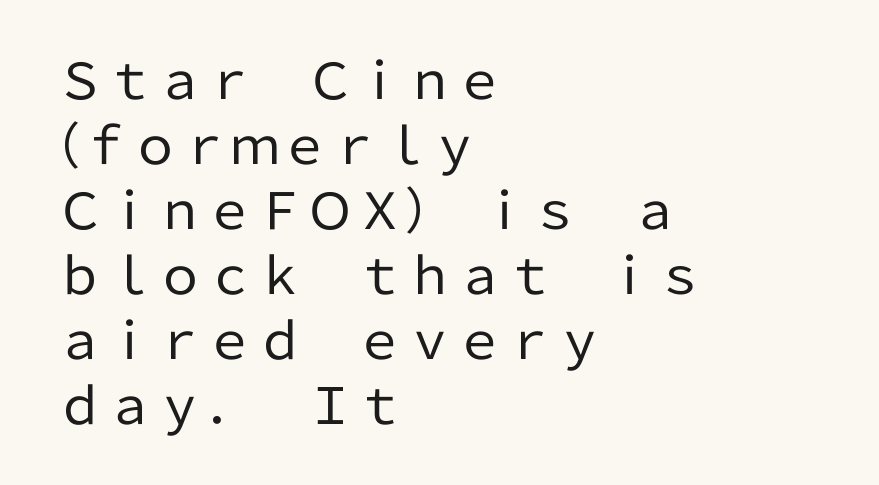
The image shows 50 px regular-weight sans-serif type, upright; set left-aligned, normal line spacing (1.3x), normal letter spacing, not underlined; low stroke contrast and a medium x-height.
